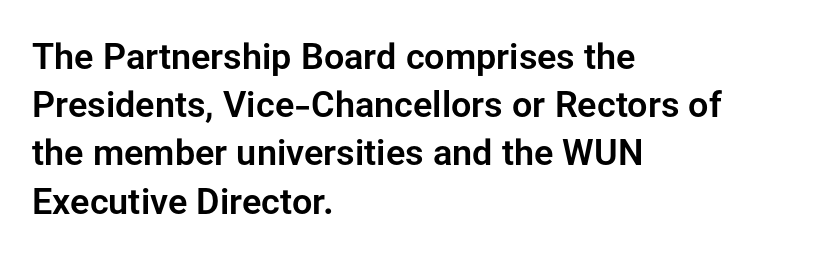
Q: Is the text italic (slanted)? A: No, it is upright.
Q: Is the typeface a serif or a sans-serif typeface? A: Sans-serif.
Q: Is the text underlined? A: No.
Q: How is the paragraph aligned? A: Left-aligned.
Q: Is the spacing between letters normal or unusually wide? A: Normal.
Q: Is the spacing between lines tight, normal or loose? A: Normal.
Q: Width (condensed, normal, or wide)? A: Normal.
Q: Stroke contrast? A: Low.
Q: x-height? A: Medium.
Q: Monospaced? A: No.
